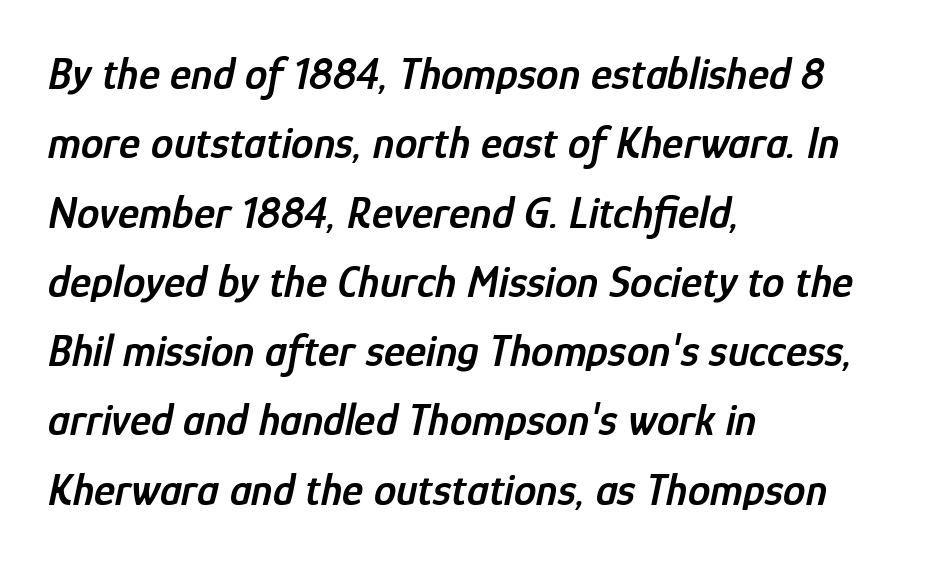
This sample has the flowing, uneven cadence of proportional lettering. No word sits above an underline. Students, note that the glyphs here touch the page at normal intervals. Moderately thickened strokes mark this as semibold type. When letters slant like this, we call the style italic.
